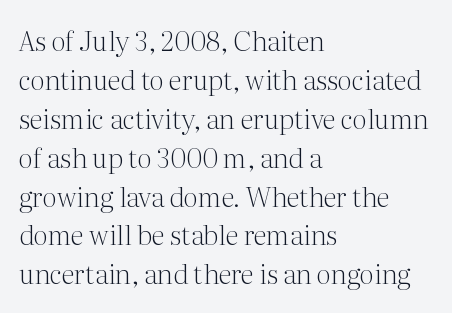
Q: Is the text bold? A: No.
Q: Is the text italic (slanted)? A: No, it is upright.
Q: Is the text underlined? A: No.
Q: How is the paragraph aligned? A: Left-aligned.
Q: Is the spacing between letters normal or unusually wide? A: Normal.
Q: Is the spacing between lines tight, normal or loose? A: Normal.
